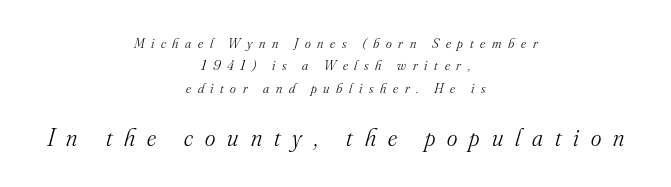
The image shows 25 px text type, italic (leaning right); set centered, normal line spacing (1.59x), unusually wide letter spacing (+0.48 em), not underlined; the second (bottom) block is 1.79x larger.
